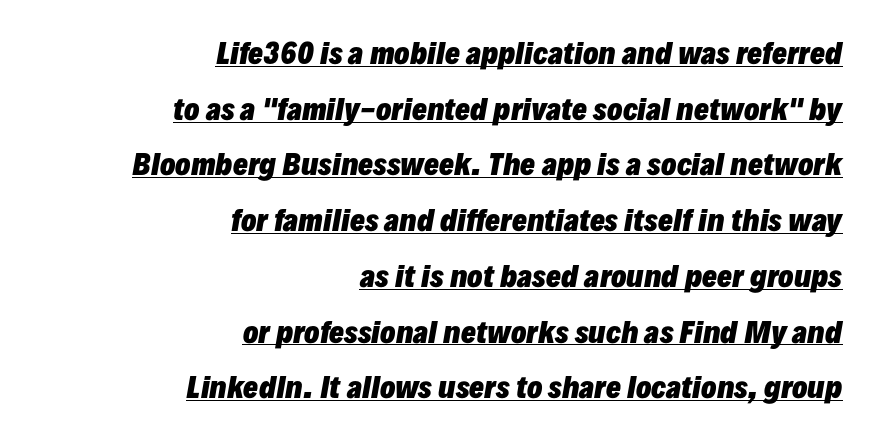
The image shows 28 px heavy type, italic (leaning right); set right-aligned, loose line spacing (1.99x), normal letter spacing, underlined; low stroke contrast and a medium x-height.
